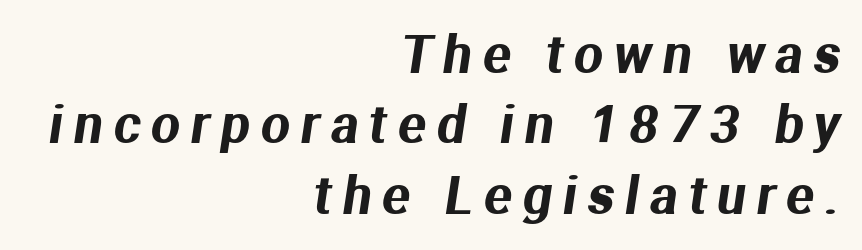
Whoever set this chose a conventional vertical rhythm. Does the copy run flush right? Yes — the right margin is perfectly even. Spacing verdict: proportional, widths tailored to each character. The strip under each line holds only bare page. You could only call the tracking loose — the letters float apart. The typeface chosen for these lines omits serifs.
